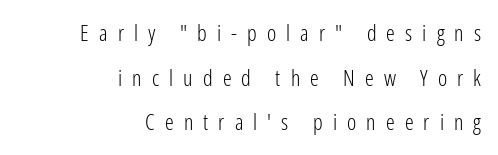
The image shows 22 px text type, upright; set right-aligned, loose line spacing (2.03x), unusually wide letter spacing (+0.46 em), not underlined.
